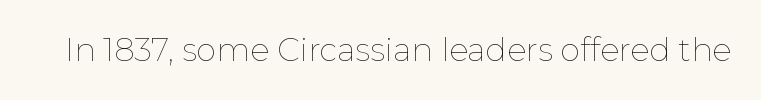
Characters remain perfectly vertical along every line. No chunkiness to these letters — they're not bold. You could not count columns in this text — the font is proportionally spaced. The gap between lines stays unmarked. This sample uses plain, unmodified letter spacing.
